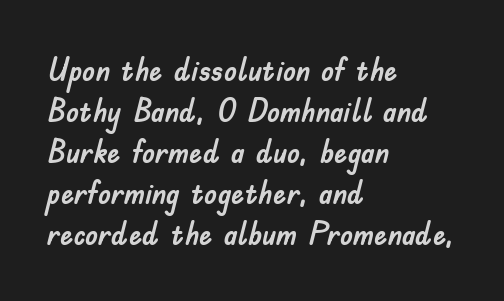
Q: Is the text italic (slanted)? A: Yes.
Q: Is the typeface a serif or a sans-serif typeface? A: Sans-serif.
Q: Is the text underlined? A: No.
Q: How is the paragraph aligned? A: Left-aligned.
Q: Is the spacing between letters normal or unusually wide? A: Normal.
Q: Width (condensed, normal, or wide)? A: Normal.
Q: Stroke contrast? A: Low.
Q: x-height? A: Small.
Q: Monospaced? A: No.
